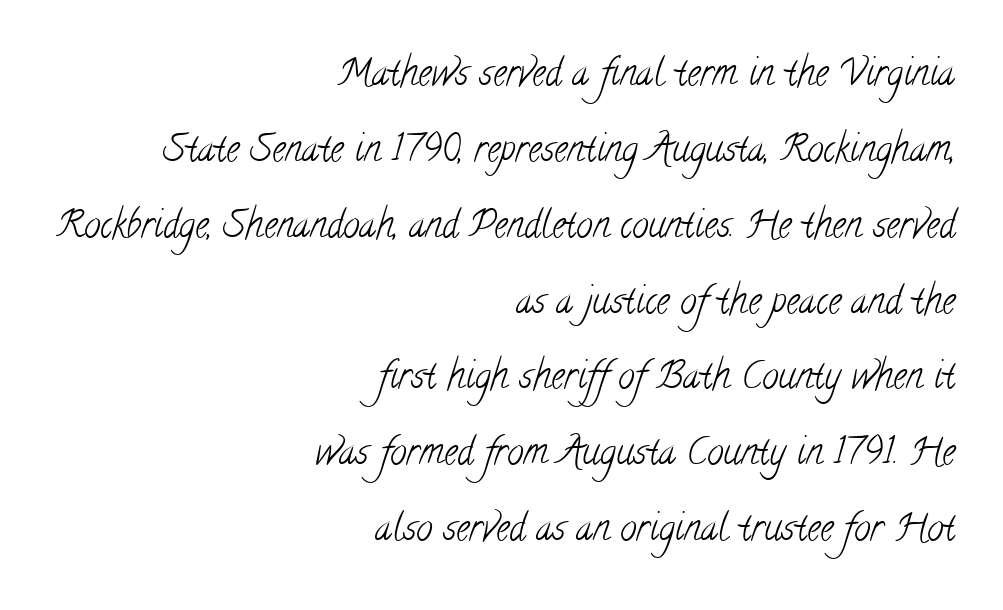
Q: Is the text bold? A: No.
Q: Is the typeface a serif or a sans-serif typeface? A: Serif.
Q: Is the text underlined? A: No.
Q: How is the paragraph aligned? A: Right-aligned.
Q: Is the spacing between letters normal or unusually wide? A: Normal.
Q: Is the spacing between lines tight, normal or loose? A: Loose.
Q: Width (condensed, normal, or wide)? A: Condensed.
Q: Stroke contrast? A: Low.
Q: x-height? A: Small.
Q: Monospaced? A: No.
